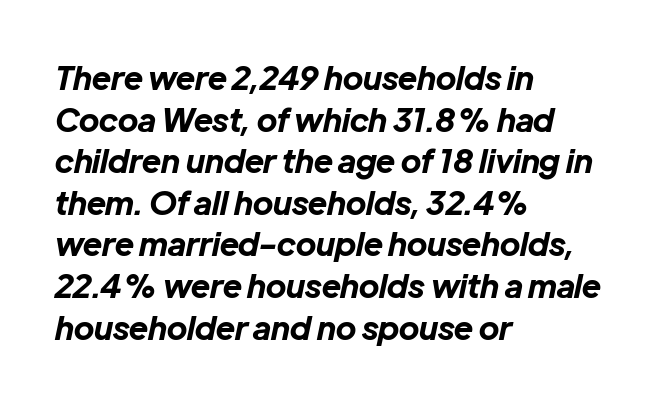
The image shows 32 px bold type, italic (leaning right); set left-aligned, normal line spacing (1.3x), normal letter spacing, not underlined; low stroke contrast and a medium x-height.
